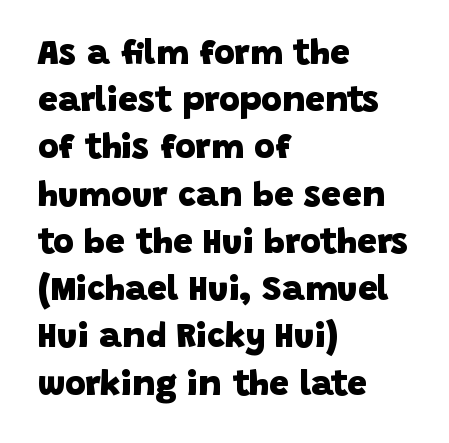
{"serif": "no", "bold": "yes", "weight": "heavy", "width": "normal", "stroke_contrast": "low", "x_height": "large", "monospaced": "no", "underline": "no", "align": "left", "line_spacing": "normal", "line_spacing_ratio": 1.35, "letter_spacing": "normal", "letter_spacing_em": 0.0, "glyph_px": 35}
